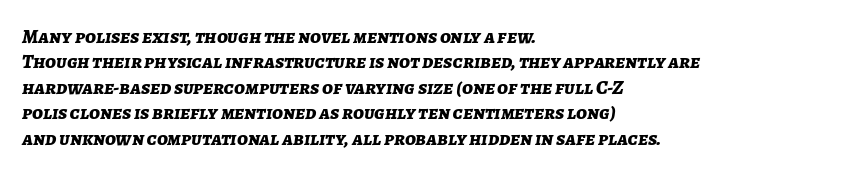
Q: Is the text bold? A: Yes.
Q: Is the text italic (slanted)? A: Yes, it leans right by about 7 degrees.
Q: Is the text underlined? A: No.
Q: How is the paragraph aligned? A: Left-aligned.
Q: Is the spacing between letters normal or unusually wide? A: Normal.
Q: Is the spacing between lines tight, normal or loose? A: Normal.
